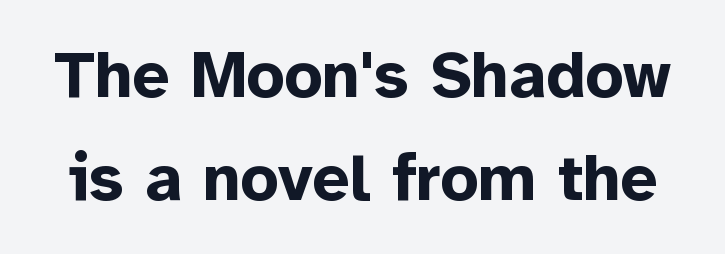
Q: Is the text bold? A: Yes.
Q: Is the text italic (slanted)? A: No, it is upright.
Q: Is the typeface a serif or a sans-serif typeface? A: Sans-serif.
Q: Is the text underlined? A: No.
Q: Is the spacing between letters normal or unusually wide? A: Normal.
Q: Is the spacing between lines tight, normal or loose? A: Normal.
Q: Width (condensed, normal, or wide)? A: Normal.
Q: Stroke contrast? A: Low.
Q: x-height? A: Medium.
Q: Monospaced? A: No.
